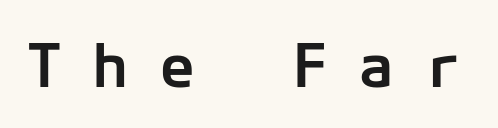
The image shows 61 px semibold sans-serif type, upright; set unusually wide letter spacing (+0.49 em), not underlined; low stroke contrast and a medium x-height.
